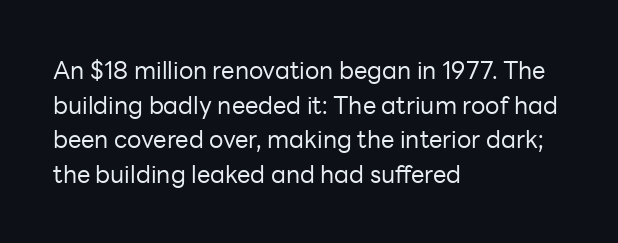
Q: Is the text bold? A: No.
Q: Is the text italic (slanted)? A: No, it is upright.
Q: Is the text underlined? A: No.
Q: How is the paragraph aligned? A: Left-aligned.
Q: Is the spacing between letters normal or unusually wide? A: Normal.
Q: Is the spacing between lines tight, normal or loose? A: Normal.
